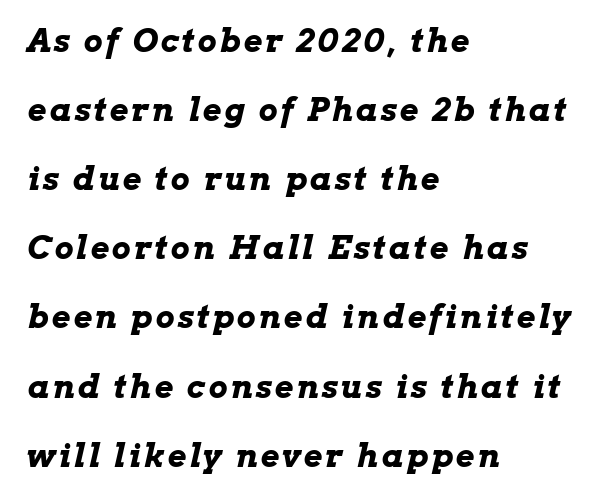
Q: Is the text bold? A: Yes.
Q: Is the text italic (slanted)? A: Yes, it leans right by about 13 degrees.
Q: Is the text underlined? A: No.
Q: How is the paragraph aligned? A: Left-aligned.
Q: Is the spacing between lines tight, normal or loose? A: Loose.
Q: Width (condensed, normal, or wide)? A: Wide.
Q: Stroke contrast? A: Low.
Q: x-height? A: Medium.
Q: Monospaced? A: No.
